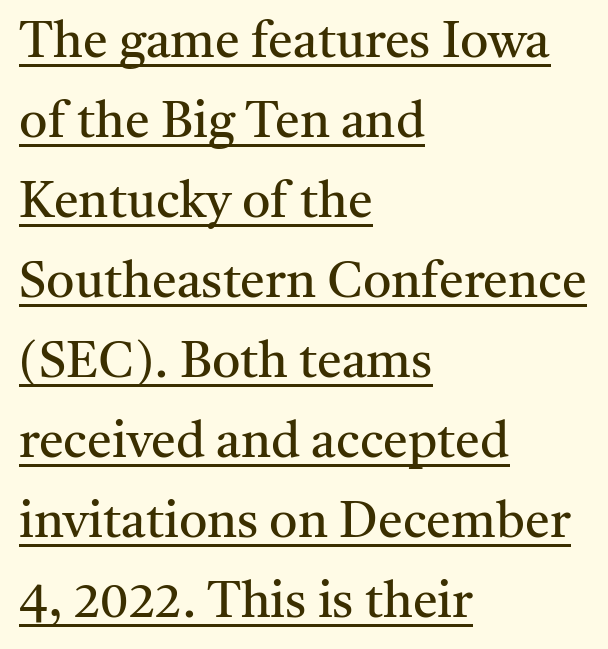
You could not count columns in this text — the font is proportionally spaced. This rendering employs a face with finishing strokes, i.e., a serif. How would I describe the line gaps? Plain and ordinary. The characters are drawn with everyday or finer stroke widths. Alignment: flush left. No extra tracking has been applied to these lines.
